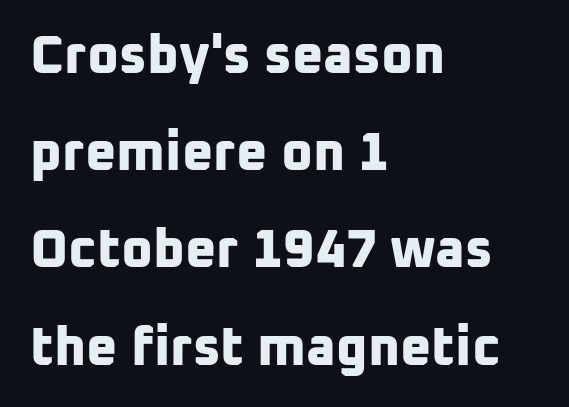
{"serif": "no", "bold": "yes", "weight": "bold", "width": "normal", "stroke_contrast": "low", "x_height": "medium", "monospaced": "no", "underline": "no", "align": "left", "line_spacing_ratio": 1.8, "letter_spacing": "normal", "letter_spacing_em": 0.0, "glyph_px": 54}
